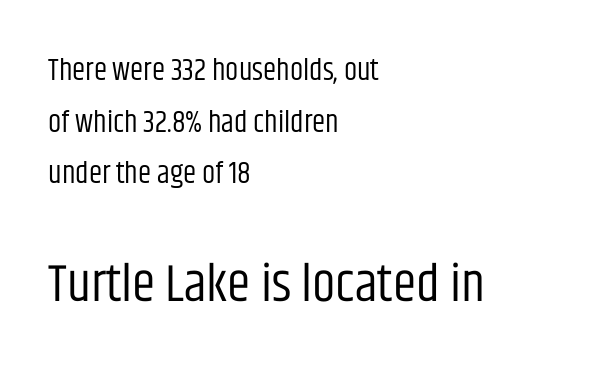
The lines are quadded left. Check where the strokes stop: nothing finishes them off — pure sans. The typeface has the unassuming heft of standard copy or less. You could not count columns in this text — the font is proportionally spaced. You can tell it's not italic because the verticals are truly vertical. Is the letter spacing exaggerated? No — it looks like the ordinary default.
